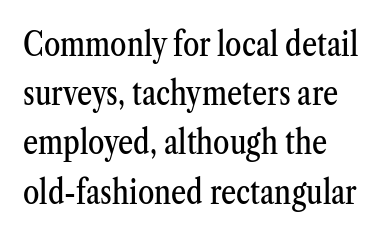
No italicization has been applied; the sample stays upright. Layout note: lines flush left. The rows are spaced the way most documents space them. Has an underline been added? It has not.
